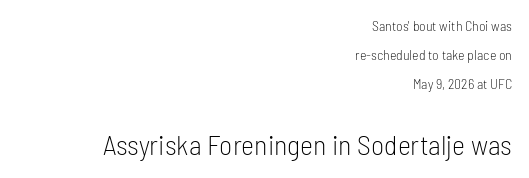
The type is set solid horizontally, with unmodified tracking. If you squint, the bottom block still reads clearly — it's the larger of the two. Baseline-to-baseline distance is far greater than the letter height. The strokes are not fattened; the text isn't bold.
